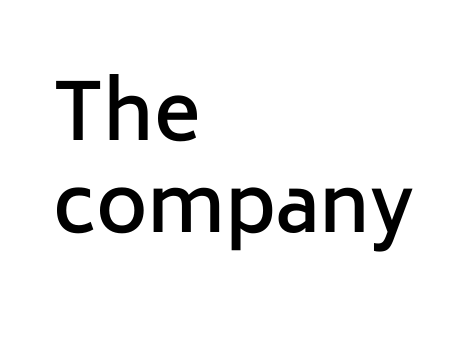
The image shows 78 px semibold sans-serif type, upright; set left-aligned, line spacing 1.18x, normal letter spacing, not underlined; low stroke contrast and a medium x-height.
